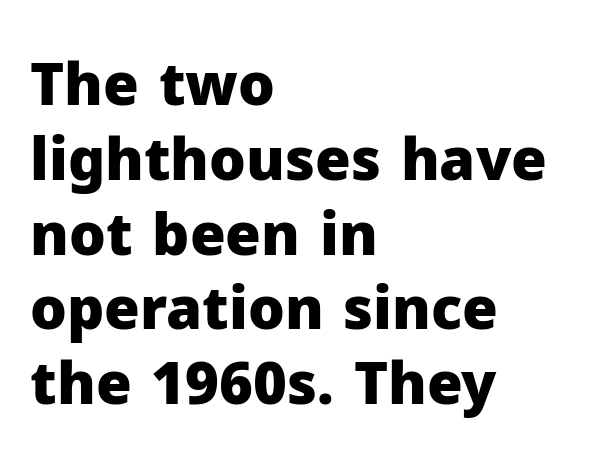
The image shows 58 px heavy sans-serif type, upright; set left-aligned, normal line spacing (1.29x), normal letter spacing, not underlined; low stroke contrast and a medium x-height.
